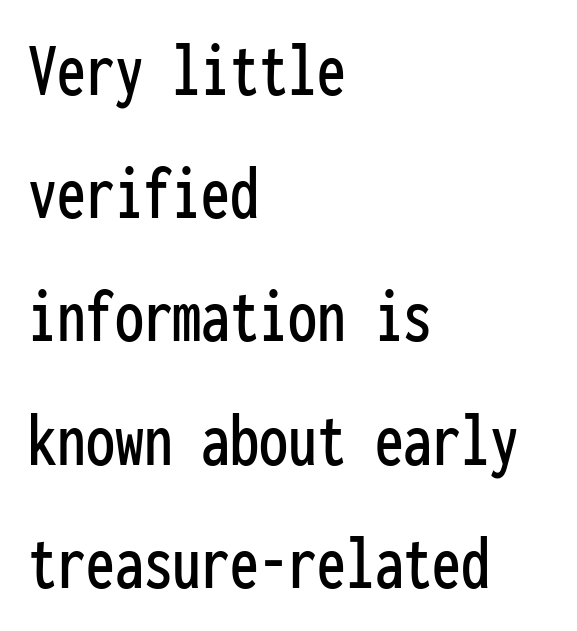
{"serif": "no", "italic": "no", "width": "condensed", "stroke_contrast": "low", "x_height": "medium", "monospaced": "yes", "underline": "no", "align": "left", "line_spacing": "normal", "line_spacing_ratio": 1.6, "letter_spacing": "normal", "letter_spacing_em": 0.0, "glyph_px": 77}
